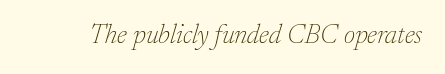
Q: Is the text bold? A: No.
Q: Is the text italic (slanted)? A: Yes, it leans right by about 17 degrees.
Q: Is the text underlined? A: No.
Q: Is the spacing between letters normal or unusually wide? A: Normal.
